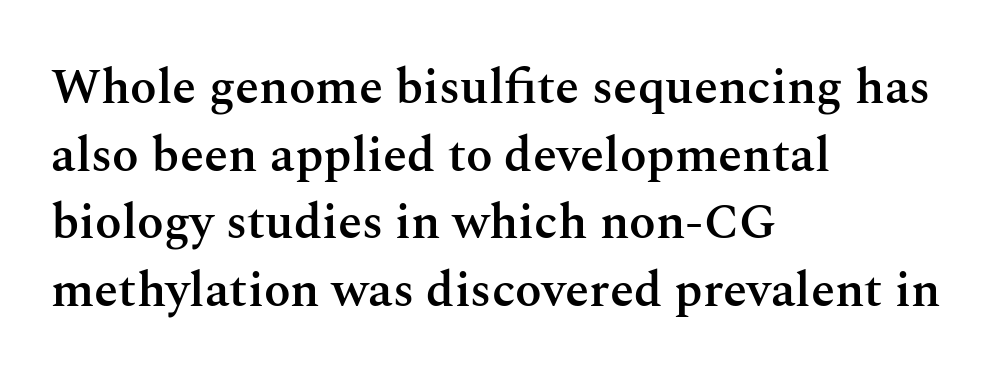
The image shows 49 px semibold serif type, upright; set left-aligned, normal line spacing (1.38x), normal letter spacing, not underlined; medium stroke contrast and a medium x-height.
